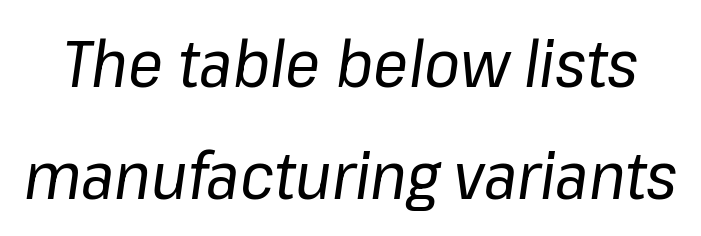
The gap between lines stays unmarked. The letters advance in unequal steps, a hallmark of proportional type. There's an unmistakable incline to the writing here. On a weight scale, this lands at 450 or below. You could call the tracking neutral — neither tight nor loose.
